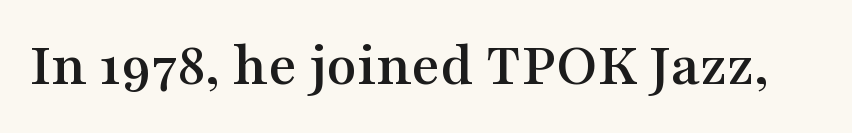
{"serif": "yes", "italic": "no", "width": "wide", "stroke_contrast": "medium", "x_height": "medium", "monospaced": "no", "underline": "no", "letter_spacing": "normal", "letter_spacing_em": 0.0, "glyph_px": 62}
